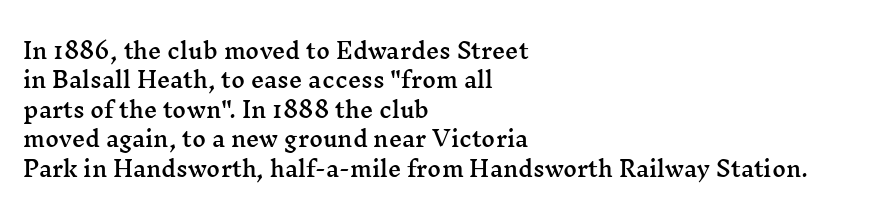
{"italic": "no", "underline": "no", "align": "left", "line_spacing": "normal", "line_spacing_ratio": 1.4, "letter_spacing": "normal", "letter_spacing_em": 0.0, "glyph_px": 21}
